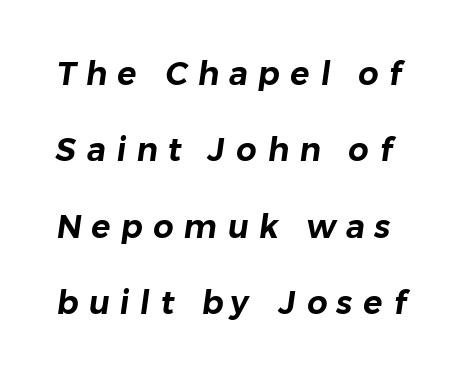
The rendering inserts visible extra space after every character. The passage shown is not underscored anywhere. Here the designer chose a conventional face with non-uniform glyph widths. Baseline-to-baseline distance is far greater than the letter height.
